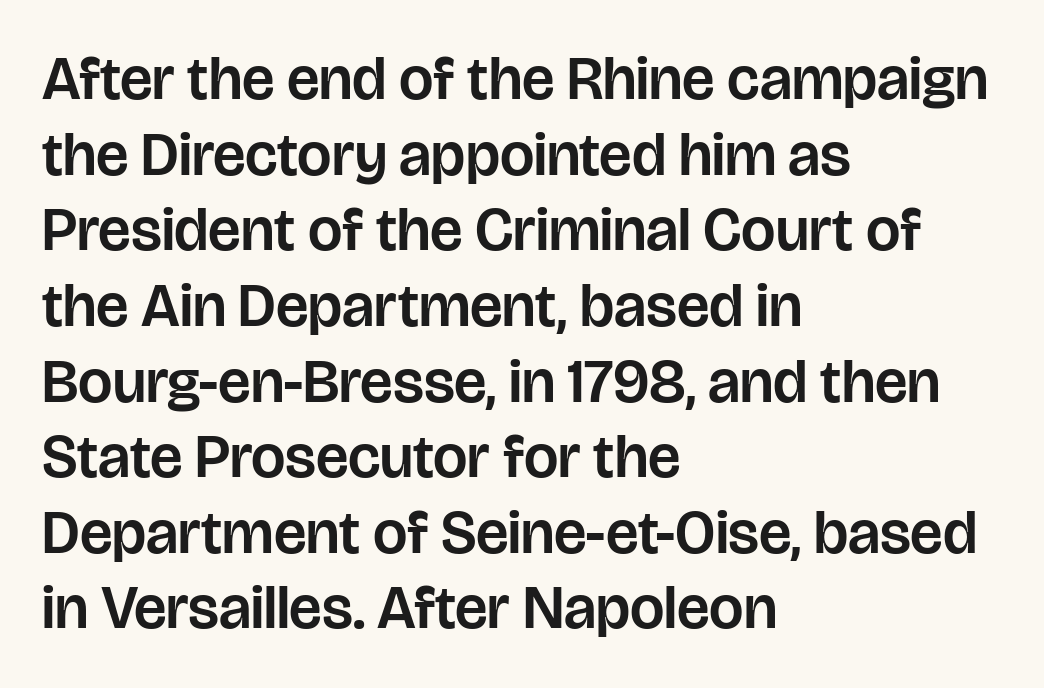
Q: Is the text italic (slanted)? A: No, it is upright.
Q: Is the typeface a serif or a sans-serif typeface? A: Sans-serif.
Q: Is the text underlined? A: No.
Q: How is the paragraph aligned? A: Left-aligned.
Q: Is the spacing between letters normal or unusually wide? A: Normal.
Q: Width (condensed, normal, or wide)? A: Normal.
Q: Stroke contrast? A: Low.
Q: x-height? A: Large.
Q: Monospaced? A: No.
